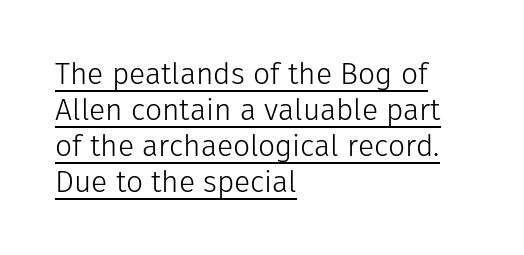
The image shows 30 px light sans-serif type, upright; set left-aligned, line spacing 1.2x, normal letter spacing, underlined; low stroke contrast and a medium x-height.
